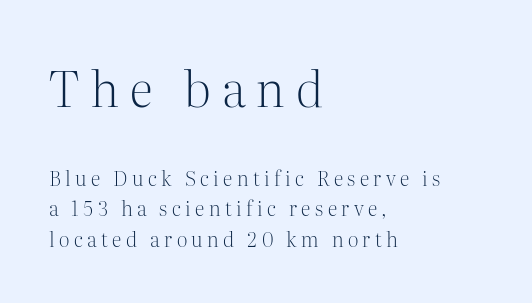
Any mark beneath the type? The region is blank. Summary of vertical rhythm: regular, with standard interline spacing. The gaps between neighbouring characters are conspicuously large. Look at the bottom of the vertical strokes: they flare into serifs here. Is this a fixed-width face? No — the glyphs have proportional, varying widths. Short and long lines alike share a common starting point at left.
